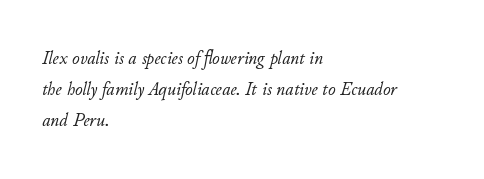
The image shows 20 px text type, italic (leaning right); set left-aligned, normal line spacing (1.56x), normal letter spacing, not underlined.
